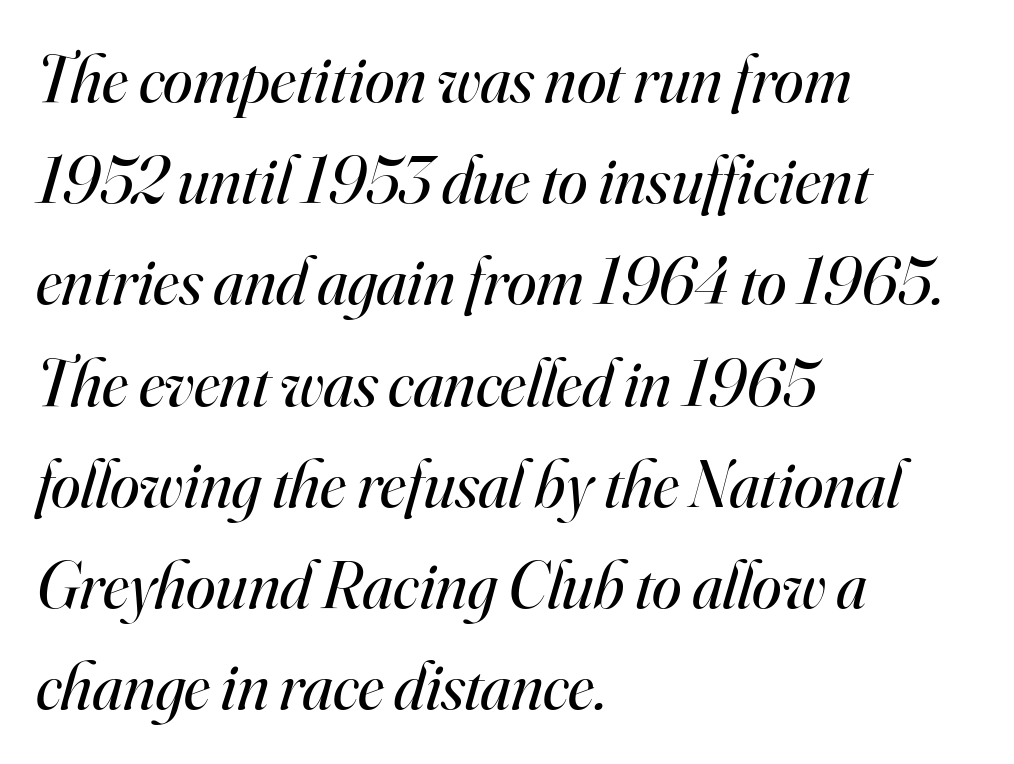
Q: Is the text bold? A: No.
Q: Is the text italic (slanted)? A: Yes, it leans right by about 16 degrees.
Q: Is the typeface a serif or a sans-serif typeface? A: Serif.
Q: Is the text underlined? A: No.
Q: How is the paragraph aligned? A: Left-aligned.
Q: Is the spacing between letters normal or unusually wide? A: Normal.
Q: Is the spacing between lines tight, normal or loose? A: Normal.
Q: Width (condensed, normal, or wide)? A: Normal.
Q: Stroke contrast? A: High.
Q: x-height? A: Small.
Q: Monospaced? A: No.
